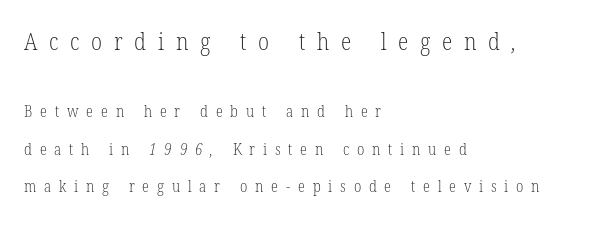
{"bold": "no", "underline": "no", "align": "left", "line_spacing": "loose", "line_spacing_ratio": 2.34, "letter_spacing": "wide", "letter_spacing_em": 0.49, "larger_block": "first", "size_ratio": 1.5, "glyph_px": 24}
